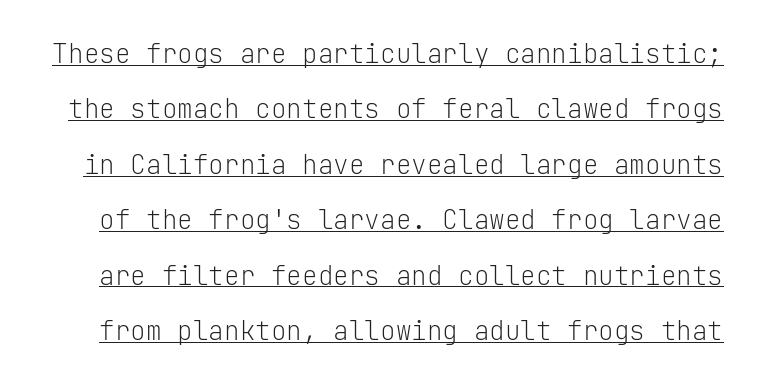
{"italic": "no", "bold": "no", "underline": "yes", "line_spacing": "loose", "line_spacing_ratio": 2.13, "letter_spacing": "normal", "letter_spacing_em": 0.0, "glyph_px": 26}
